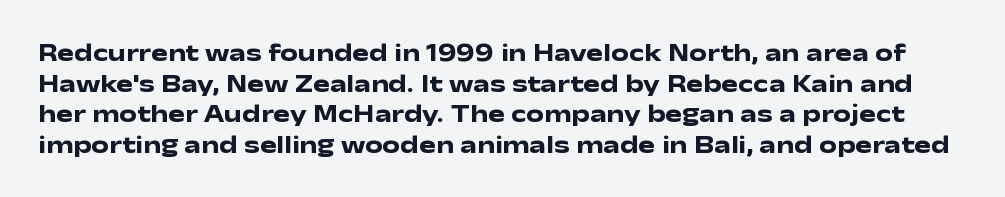
Every character sits straight up, as roman type does. Honestly, the letter spacing is just normal — you wouldn't notice it. Glance below the letters and you will spot only blank space. The rendering uses a bold face; every stroke is thick and dark.
